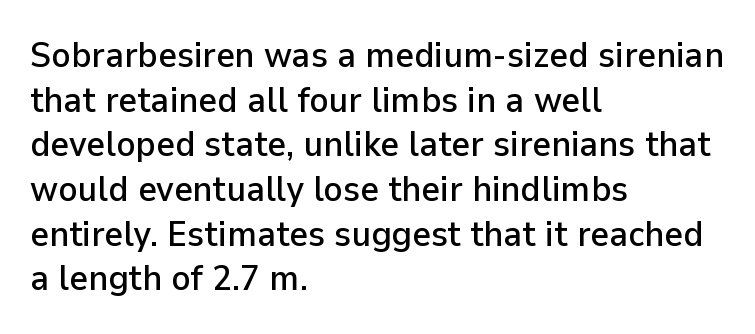
Q: Is the text italic (slanted)? A: No, it is upright.
Q: Is the typeface a serif or a sans-serif typeface? A: Sans-serif.
Q: Is the text underlined? A: No.
Q: How is the paragraph aligned? A: Left-aligned.
Q: Is the spacing between letters normal or unusually wide? A: Normal.
Q: Width (condensed, normal, or wide)? A: Normal.
Q: Stroke contrast? A: Low.
Q: x-height? A: Medium.
Q: Monospaced? A: No.
